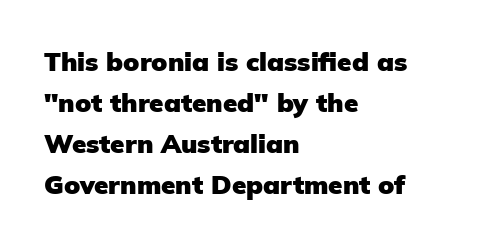
The image shows 26 px bold type, upright; set left-aligned, normal line spacing (1.58x), normal letter spacing, not underlined.
